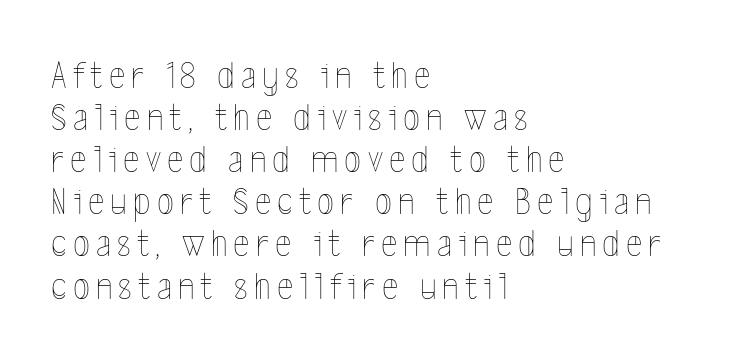
{"italic": "no", "bold": "no", "weight": "thin", "width": "condensed", "x_height": "medium", "monospaced": "no", "underline": "no", "align": "left", "line_spacing": "tight", "line_spacing_ratio": 1.08, "glyph_px": 39}
